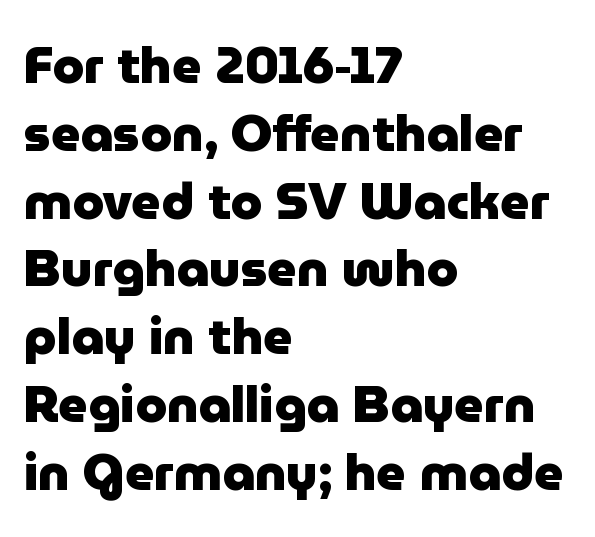
{"serif": "no", "italic": "no", "bold": "yes", "weight": "heavy", "width": "normal", "stroke_contrast": "low", "x_height": "medium", "monospaced": "no", "underline": "no", "align": "left", "line_spacing": "normal", "line_spacing_ratio": 1.33, "letter_spacing": "normal", "letter_spacing_em": 0.0, "glyph_px": 51}
